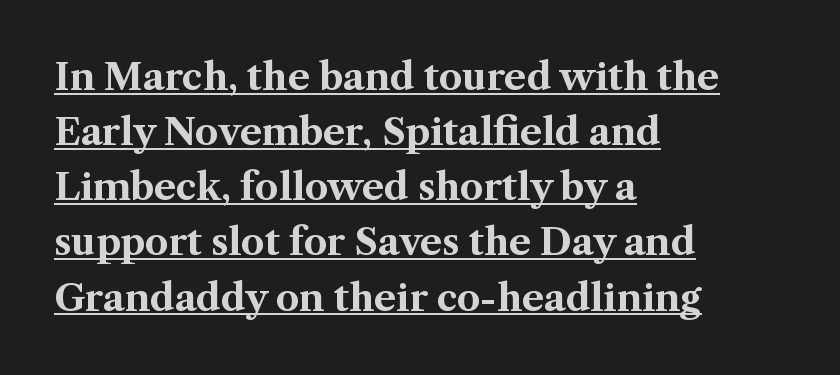
{"serif": "yes", "italic": "no", "bold": "yes", "weight": "bold", "width": "normal", "stroke_contrast": "medium", "x_height": "medium", "monospaced": "no", "underline": "yes", "align": "left", "line_spacing": "normal", "line_spacing_ratio": 1.49, "letter_spacing": "normal", "letter_spacing_em": 0.0, "glyph_px": 37}
